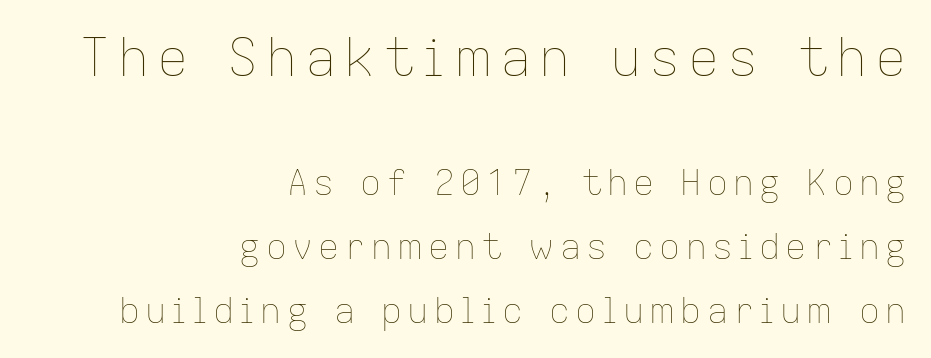
Line ends are locked; line starts wander. A typesetter would call this proportional, since set widths differ per character. The face looks like a standard text weight, possibly lighter. Ascenders rise straight up at ninety degrees.
